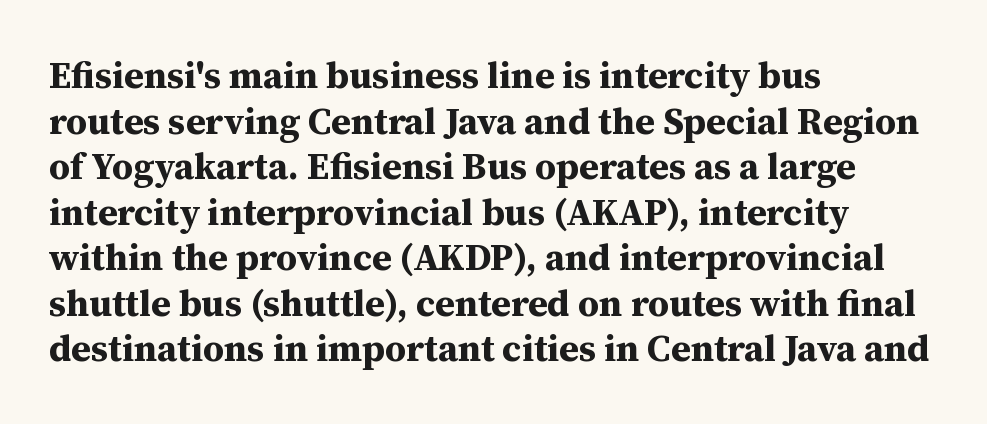
The image shows 37 px bold serif type, upright; set left-aligned, line spacing 1.23x, normal letter spacing, not underlined; medium stroke contrast and a medium x-height.
